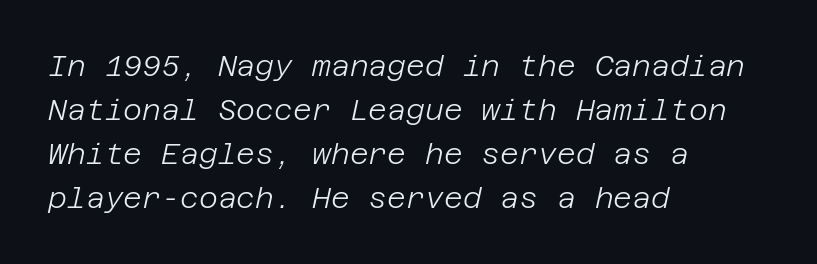
The image shows 29 px light type, italic (leaning right); set left-aligned, normal line spacing (1.52x), normal letter spacing, not underlined; low stroke contrast and a large x-height.
